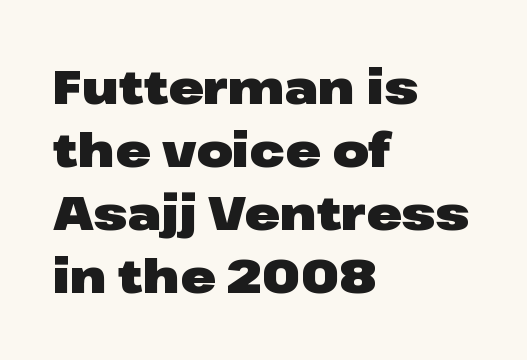
{"serif": "no", "italic": "no", "bold": "yes", "weight": "heavy", "width": "wide", "stroke_contrast": "low", "x_height": "medium", "monospaced": "no", "underline": "no", "align": "left", "line_spacing": "normal", "line_spacing_ratio": 1.34, "letter_spacing": "normal", "letter_spacing_em": 0.0, "glyph_px": 47}
